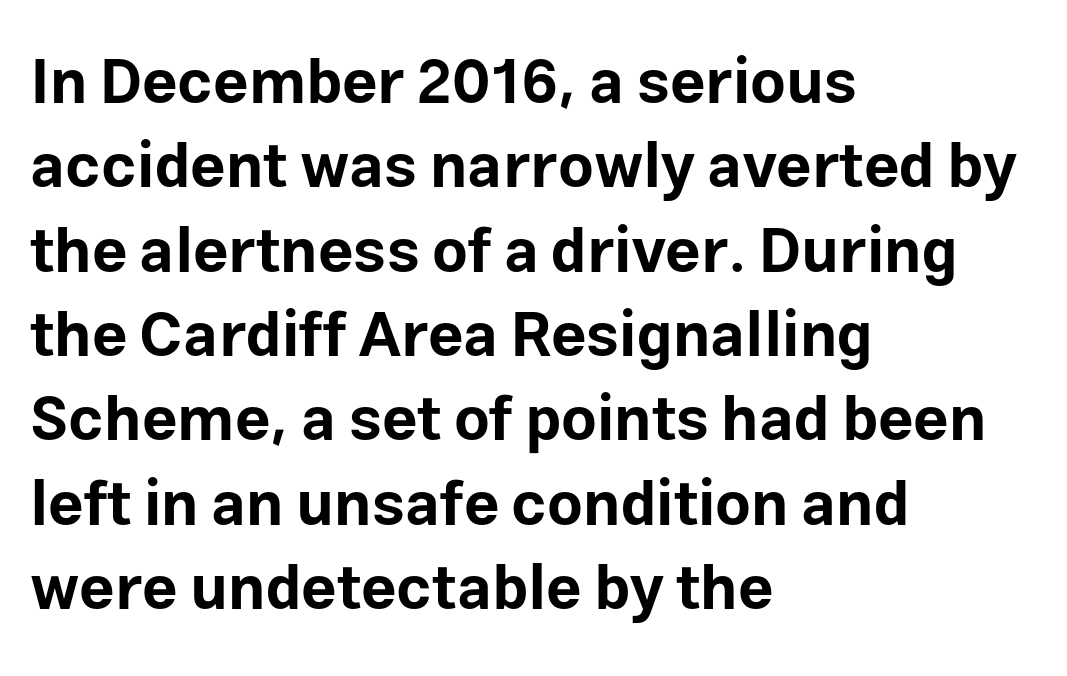
Q: Is the text bold? A: Yes.
Q: Is the text italic (slanted)? A: No, it is upright.
Q: Is the typeface a serif or a sans-serif typeface? A: Sans-serif.
Q: Is the text underlined? A: No.
Q: How is the paragraph aligned? A: Left-aligned.
Q: Is the spacing between letters normal or unusually wide? A: Normal.
Q: Is the spacing between lines tight, normal or loose? A: Normal.
Q: Width (condensed, normal, or wide)? A: Normal.
Q: Stroke contrast? A: Low.
Q: x-height? A: Medium.
Q: Monospaced? A: No.
